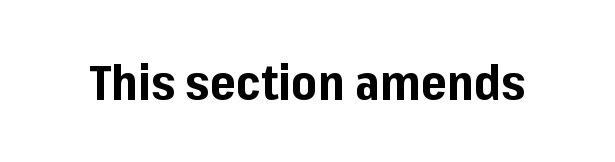
{"serif": "no", "italic": "no", "bold": "yes", "weight": "bold", "width": "normal", "stroke_contrast": "low", "x_height": "medium", "monospaced": "no", "underline": "no", "letter_spacing": "normal", "letter_spacing_em": 0.0, "glyph_px": 49}
